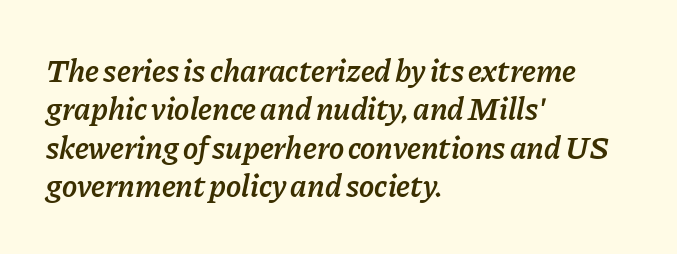
The letters are slanted; this is an italic face. You could not count columns in this text — the font is proportionally spaced. Horizontally, the lines are justified to the leading edge only. Honestly, there is no underline to notice here at all. Honestly, the letter spacing is just normal — you wouldn't notice it. Stroke thickness is moderately raised; the sample reads as semibold.
